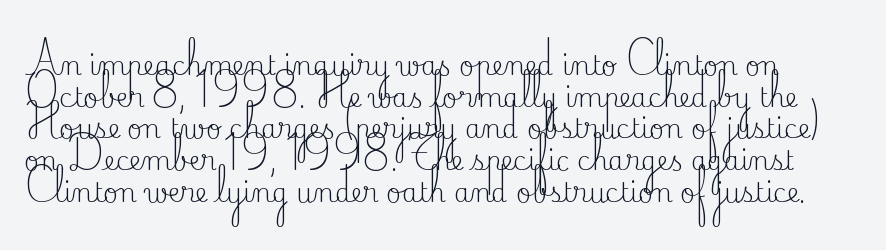
{"italic": "no", "bold": "no", "underline": "no", "line_spacing_ratio": 1.22, "letter_spacing": "normal", "letter_spacing_em": 0.0, "glyph_px": 26}
